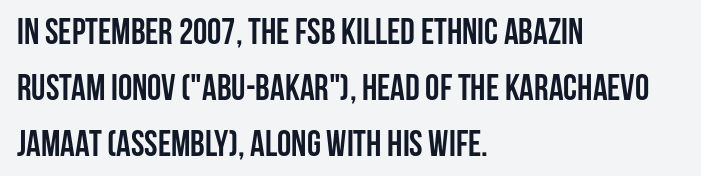
The image shows 36 px semibold, condensed sans-serif type, upright; set left-aligned, normal line spacing (1.56x), normal letter spacing, not underlined; low stroke contrast and a large x-height.
